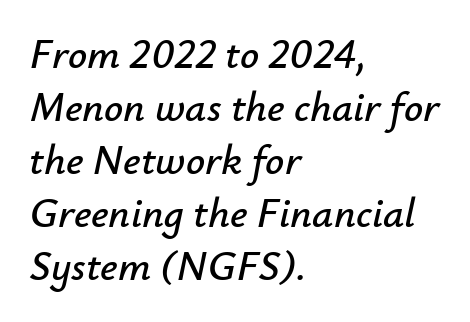
Q: Is the text italic (slanted)? A: Yes, it leans right by about 12 degrees.
Q: Is the text underlined? A: No.
Q: How is the paragraph aligned? A: Left-aligned.
Q: Is the spacing between letters normal or unusually wide? A: Normal.
Q: Is the spacing between lines tight, normal or loose? A: Normal.
Q: Width (condensed, normal, or wide)? A: Normal.
Q: Stroke contrast? A: Low.
Q: x-height? A: Small.
Q: Monospaced? A: No.
